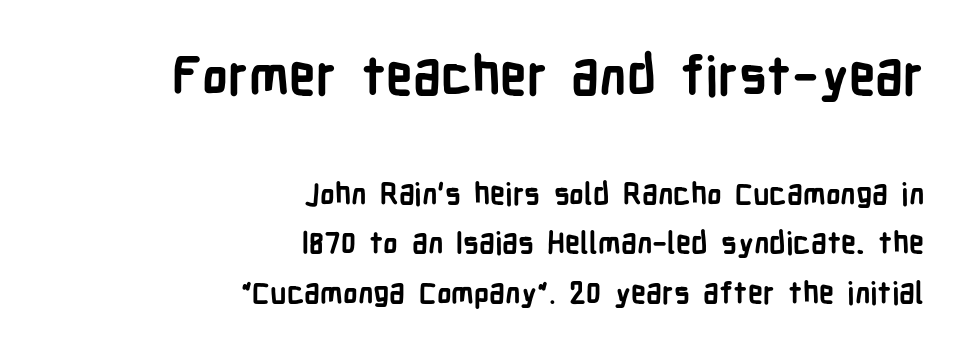
{"serif": "no", "italic": "no", "bold": "yes", "weight": "semibold", "width": "condensed", "stroke_contrast": "low", "x_height": "medium", "monospaced": "no", "underline": "no", "align": "right", "line_spacing": "normal", "line_spacing_ratio": 1.65, "letter_spacing": "normal", "letter_spacing_em": 0.0, "larger_block": "first", "size_ratio": 1.77, "glyph_px": 53}
